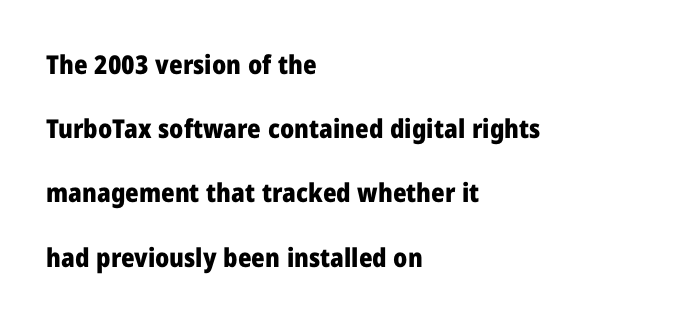
{"italic": "no", "bold": "yes", "underline": "no", "align": "left", "line_spacing": "loose", "line_spacing_ratio": 2.47, "letter_spacing": "normal", "letter_spacing_em": 0.0, "glyph_px": 26}
